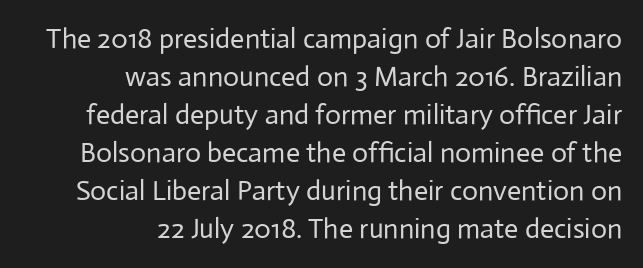
The image shows 28 px regular-weight sans-serif type, upright; set right-aligned, normal line spacing (1.36x), normal letter spacing, not underlined; low stroke contrast and a medium x-height.
